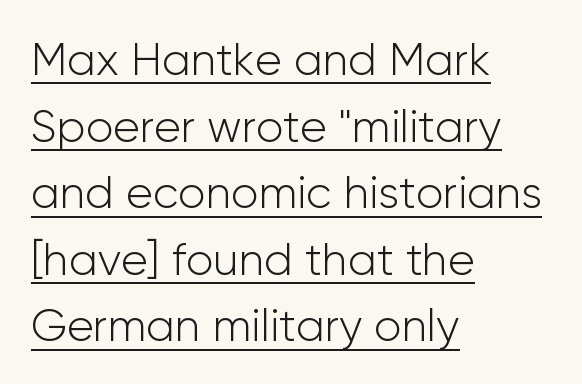
{"serif": "no", "italic": "no", "bold": "no", "weight": "light", "width": "normal", "stroke_contrast": "low", "x_height": "medium", "monospaced": "no", "underline": "yes", "align": "left", "line_spacing": "normal", "line_spacing_ratio": 1.48, "letter_spacing": "normal", "letter_spacing_em": 0.0, "glyph_px": 45}
